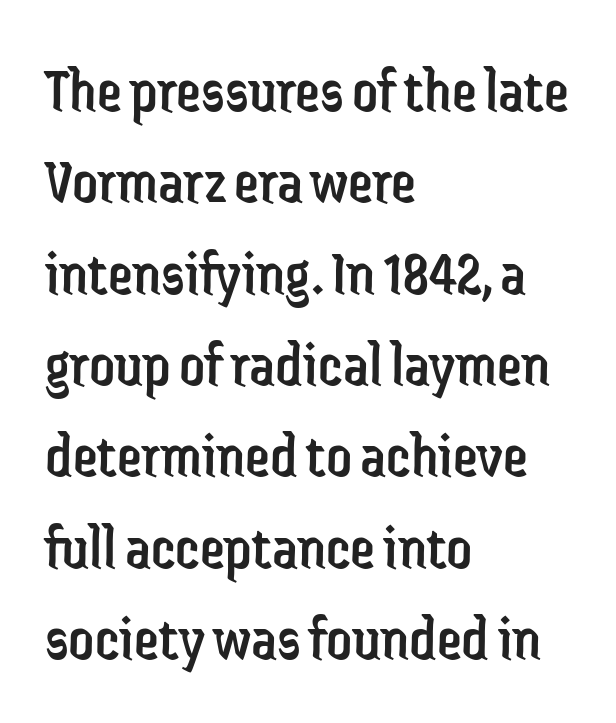
Q: Is the text bold? A: No.
Q: Is the text italic (slanted)? A: No, it is upright.
Q: Is the typeface a serif or a sans-serif typeface? A: Sans-serif.
Q: Is the text underlined? A: No.
Q: How is the paragraph aligned? A: Left-aligned.
Q: Is the spacing between letters normal or unusually wide? A: Normal.
Q: Is the spacing between lines tight, normal or loose? A: Normal.
Q: Width (condensed, normal, or wide)? A: Condensed.
Q: Stroke contrast? A: Low.
Q: x-height? A: Medium.
Q: Monospaced? A: No.
